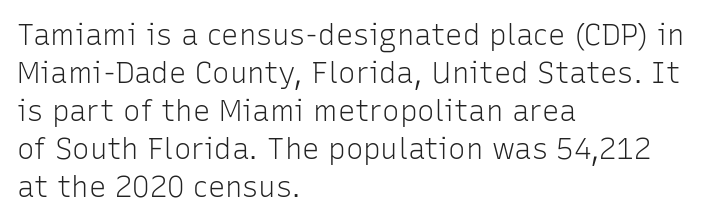
{"serif": "no", "italic": "no", "bold": "no", "weight": "light", "width": "normal", "stroke_contrast": "low", "x_height": "medium", "monospaced": "no", "underline": "no", "align": "left", "line_spacing": "normal", "line_spacing_ratio": 1.31, "letter_spacing": "normal", "letter_spacing_em": 0.0, "glyph_px": 29}
